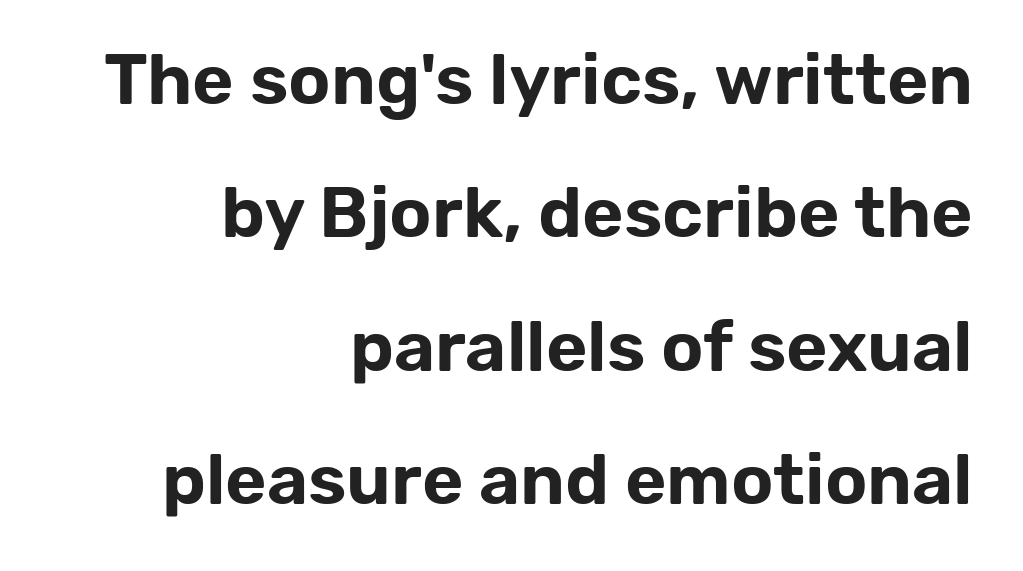
The image shows 71 px sans-serif type, upright; set right-aligned, line spacing 1.88x, normal letter spacing, not underlined; low stroke contrast and a medium x-height.
